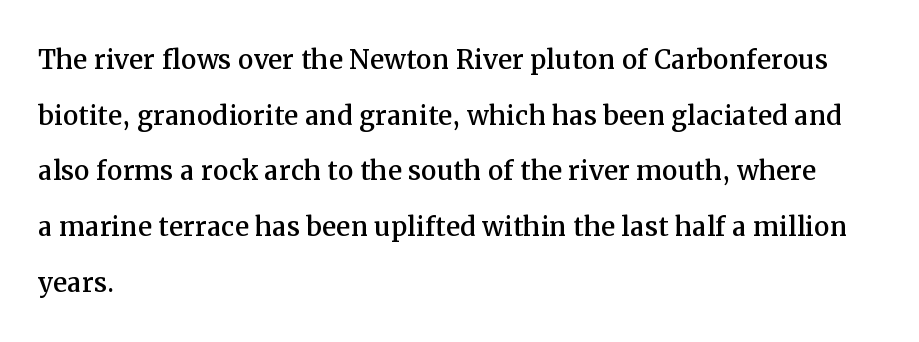
Q: Is the text italic (slanted)? A: No, it is upright.
Q: Is the typeface a serif or a sans-serif typeface? A: Serif.
Q: Is the text underlined? A: No.
Q: How is the paragraph aligned? A: Left-aligned.
Q: Is the spacing between letters normal or unusually wide? A: Normal.
Q: Is the spacing between lines tight, normal or loose? A: Normal.
Q: Width (condensed, normal, or wide)? A: Normal.
Q: Stroke contrast? A: Medium.
Q: x-height? A: Medium.
Q: Monospaced? A: No.
